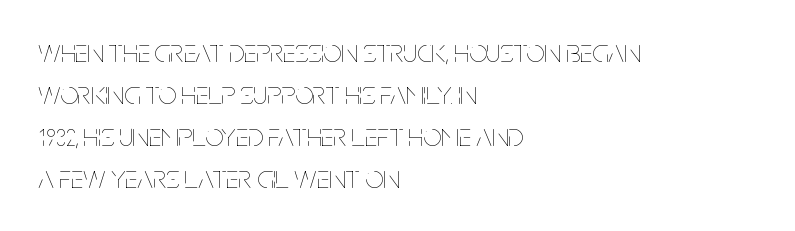
The image shows 32 px thin, condensed type, upright; set left-aligned, normal line spacing (1.31x), normal letter spacing, not underlined; low stroke contrast and a large x-height.
